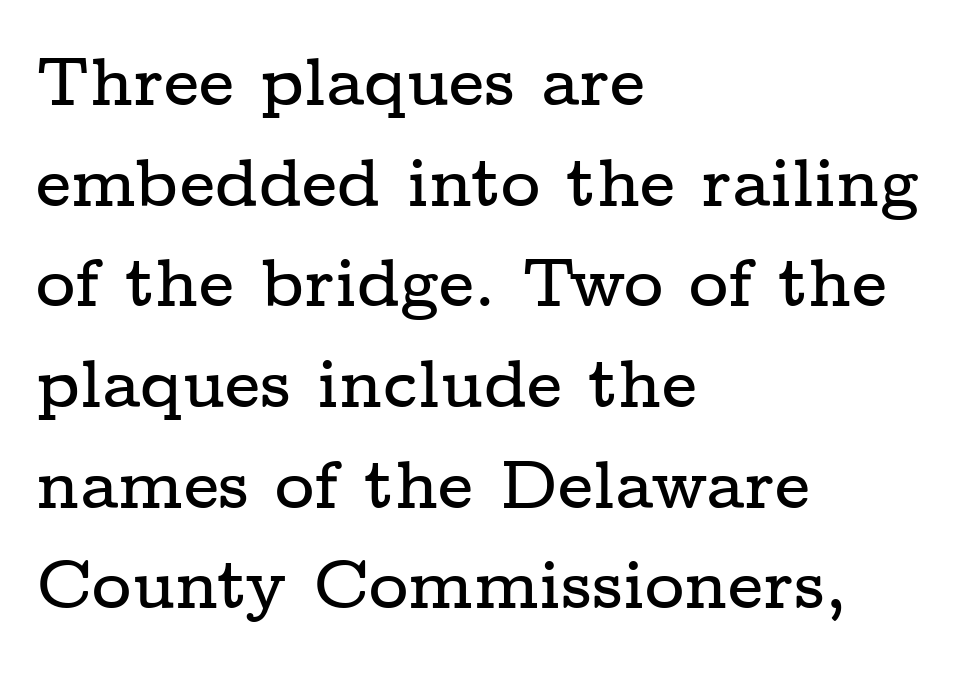
Q: Is the text italic (slanted)? A: No, it is upright.
Q: Is the typeface a serif or a sans-serif typeface? A: Serif.
Q: Is the text underlined? A: No.
Q: How is the paragraph aligned? A: Left-aligned.
Q: Is the spacing between letters normal or unusually wide? A: Normal.
Q: Is the spacing between lines tight, normal or loose? A: Normal.
Q: Width (condensed, normal, or wide)? A: Wide.
Q: Stroke contrast? A: Low.
Q: x-height? A: Medium.
Q: Monospaced? A: No.
